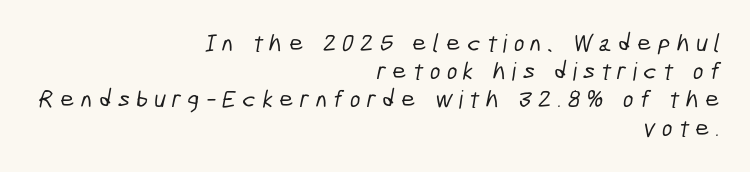
Q: Is the text underlined? A: No.
Q: How is the paragraph aligned? A: Right-aligned.
Q: Is the spacing between letters normal or unusually wide? A: Unusually wide.
Q: Is the spacing between lines tight, normal or loose? A: Tight.
